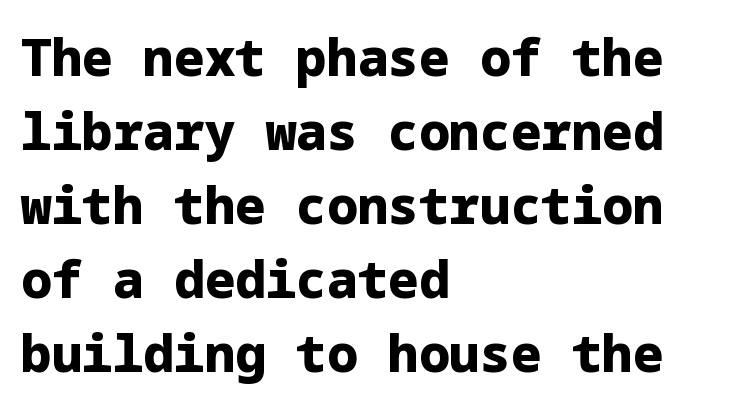
Q: Is the text bold? A: Yes.
Q: Is the text italic (slanted)? A: No, it is upright.
Q: Is the typeface a serif or a sans-serif typeface? A: Sans-serif.
Q: Is the text underlined? A: No.
Q: How is the paragraph aligned? A: Left-aligned.
Q: Is the spacing between letters normal or unusually wide? A: Normal.
Q: Is the spacing between lines tight, normal or loose? A: Normal.
Q: Width (condensed, normal, or wide)? A: Normal.
Q: Stroke contrast? A: Low.
Q: x-height? A: Medium.
